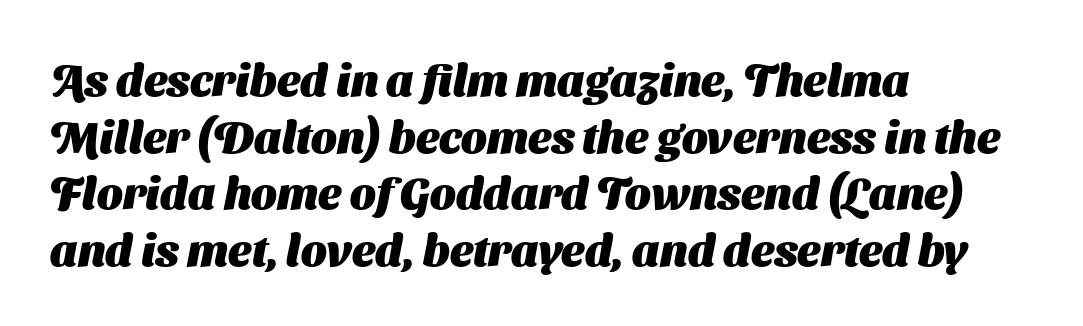
Letter spacing: default. The passage shown is typed in a proportional face where columns would drift. A dark, heavy texture on the line: the type is bold. The rendering anchors every line to the left-hand side. Plain, unruled lines of type.
